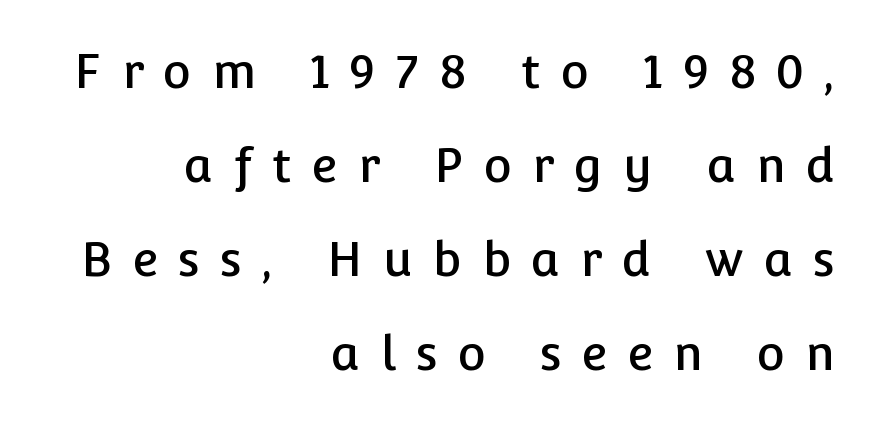
{"serif": "no", "italic": "no", "width": "normal", "stroke_contrast": "low", "x_height": "medium", "monospaced": "no", "underline": "no", "align": "right", "line_spacing": "loose", "line_spacing_ratio": 1.96, "letter_spacing": "wide", "letter_spacing_em": 0.42, "glyph_px": 48}
